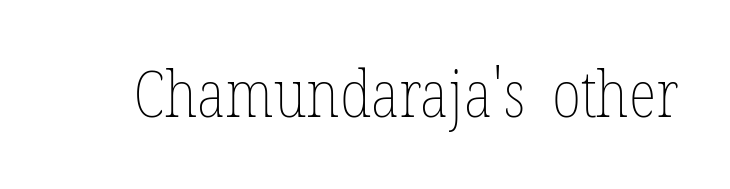
Q: Is the text bold? A: No.
Q: Is the text italic (slanted)? A: No, it is upright.
Q: Is the text underlined? A: No.
Q: Is the spacing between letters normal or unusually wide? A: Normal.
Q: Width (condensed, normal, or wide)? A: Condensed.
Q: Stroke contrast? A: Low.
Q: x-height? A: Medium.
Q: Monospaced? A: No.
